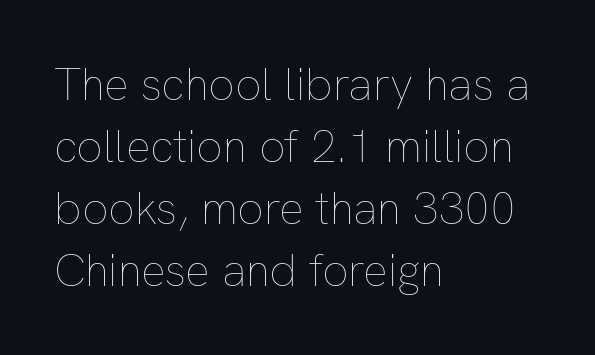
{"italic": "no", "bold": "no", "weight": "thin", "width": "normal", "stroke_contrast": "low", "x_height": "medium", "monospaced": "no", "underline": "no", "align": "left", "line_spacing": "normal", "line_spacing_ratio": 1.35, "letter_spacing": "normal", "letter_spacing_em": 0.0, "glyph_px": 46}
